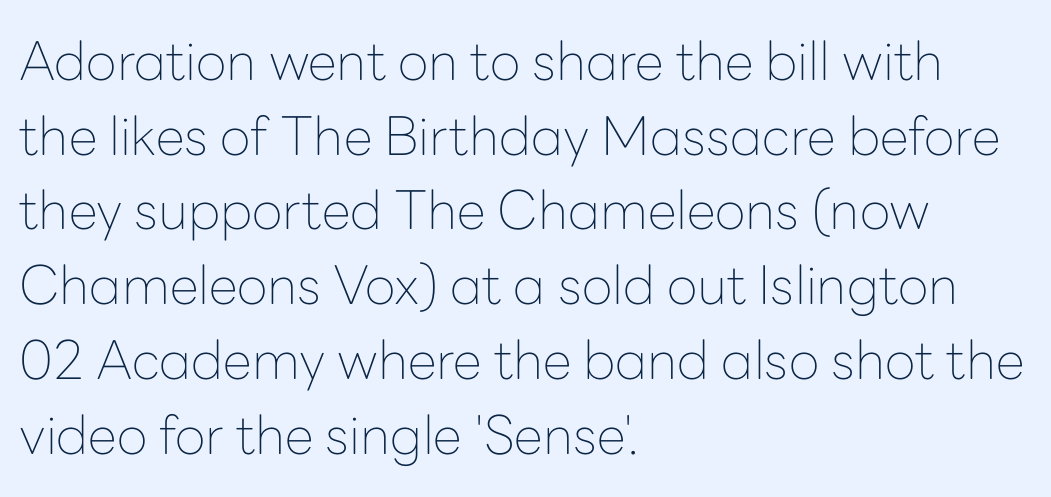
Baseline-to-baseline distance is the conventional proportion of letter height. You could not count columns in this text — the font is proportionally spaced. Between one letter and the next there's only the usual sliver of space. Every character sits straight up, as roman type does.
